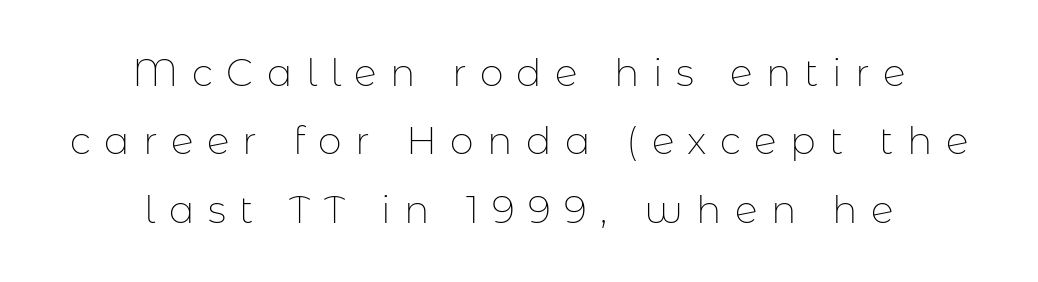
Is this a heavy cut? Hardly; it is regular or lighter. Every stem runs plumb, perpendicular to the baseline. The face used here is proportionally spaced, like ordinary book or web type. Reading down the block, each line starts at a different indent, mirrored at its end. Is this a sans? Yes — the strokes have no serifs. In terms of letterspacing, this is a distinctly airy, spread setting.
